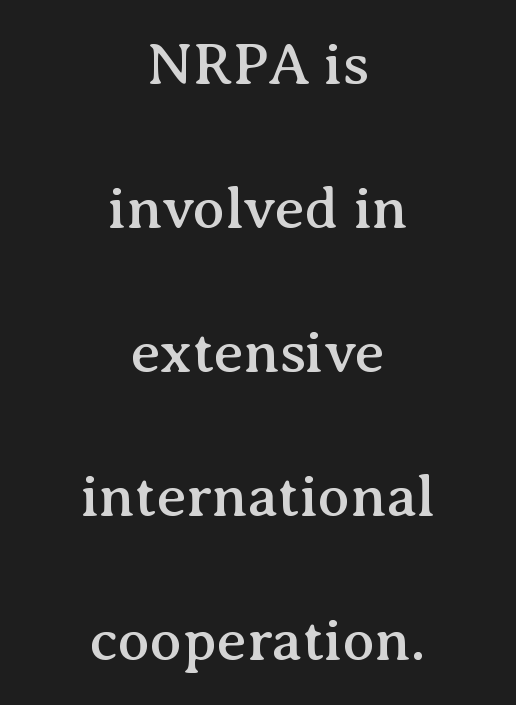
Q: Is the text italic (slanted)? A: No, it is upright.
Q: Is the typeface a serif or a sans-serif typeface? A: Serif.
Q: Is the text underlined? A: No.
Q: How is the paragraph aligned? A: Centered.
Q: Is the spacing between letters normal or unusually wide? A: Normal.
Q: Is the spacing between lines tight, normal or loose? A: Loose.
Q: Width (condensed, normal, or wide)? A: Normal.
Q: Stroke contrast? A: Medium.
Q: x-height? A: Medium.
Q: Monospaced? A: No.
